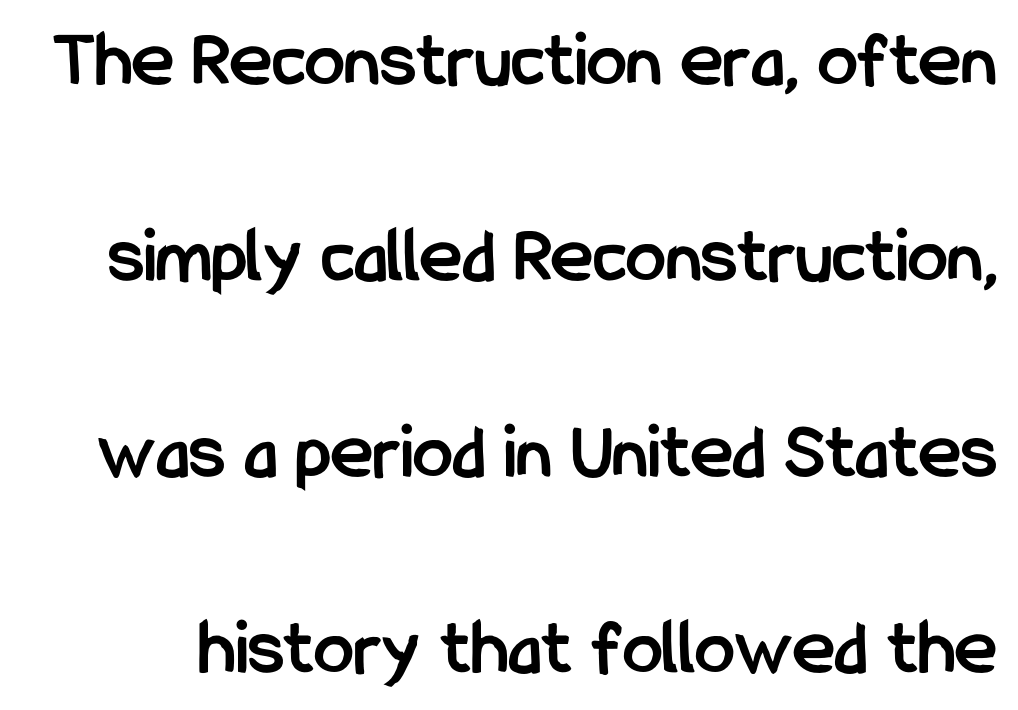
Q: Is the text bold? A: Yes.
Q: Is the text italic (slanted)? A: No, it is upright.
Q: Is the typeface a serif or a sans-serif typeface? A: Sans-serif.
Q: Is the text underlined? A: No.
Q: Is the spacing between letters normal or unusually wide? A: Normal.
Q: Is the spacing between lines tight, normal or loose? A: Loose.
Q: Width (condensed, normal, or wide)? A: Condensed.
Q: Stroke contrast? A: Low.
Q: x-height? A: Medium.
Q: Monospaced? A: No.
